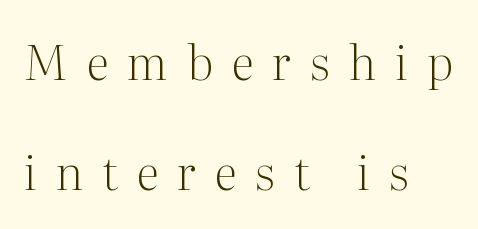
Q: Is the text bold? A: No.
Q: Is the text italic (slanted)? A: No, it is upright.
Q: Is the typeface a serif or a sans-serif typeface? A: Serif.
Q: Is the text underlined? A: No.
Q: How is the paragraph aligned? A: Left-aligned.
Q: Is the spacing between letters normal or unusually wide? A: Unusually wide.
Q: Is the spacing between lines tight, normal or loose? A: Loose.
Q: Width (condensed, normal, or wide)? A: Normal.
Q: Stroke contrast? A: Medium.
Q: x-height? A: Medium.
Q: Monospaced? A: No.
